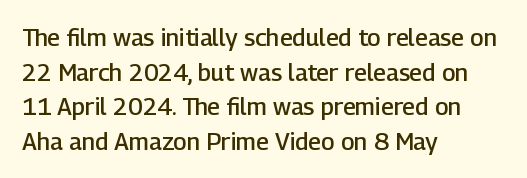
{"italic": "no", "bold": "semi", "underline": "no", "align": "left", "line_spacing": "normal", "line_spacing_ratio": 1.44, "letter_spacing": "normal", "letter_spacing_em": 0.0, "glyph_px": 24}
